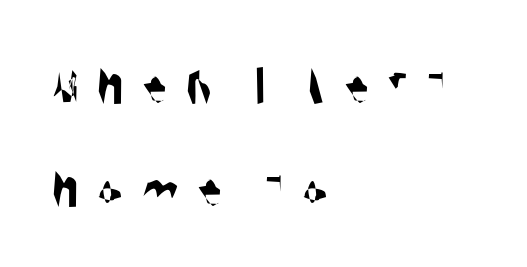
Glance below the letters and you will spot only blank space. These lines are rendered in a variable-pitch font. Caption: multi-line text, flush left, ragged right. This sample uses expanded letter spacing, leaving extra air between glyphs.
